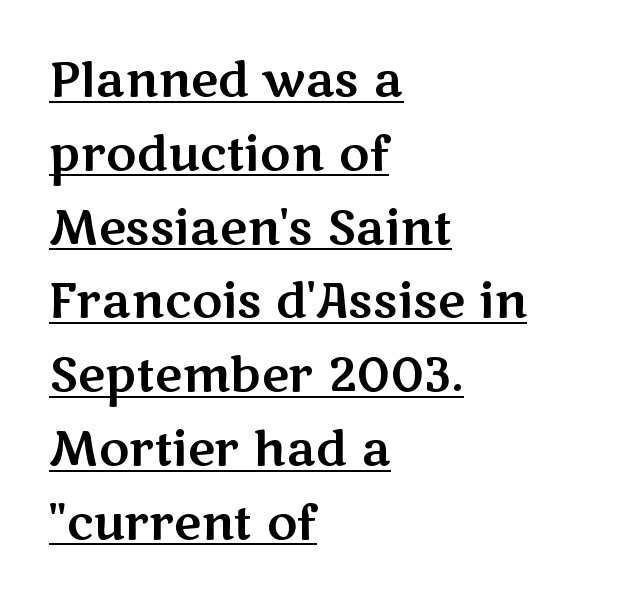
{"serif": "no", "italic": "no", "width": "wide", "stroke_contrast": "medium", "x_height": "medium", "monospaced": "no", "underline": "yes", "align": "left", "line_spacing": "normal", "line_spacing_ratio": 1.57, "letter_spacing": "normal", "letter_spacing_em": 0.0, "glyph_px": 47}
